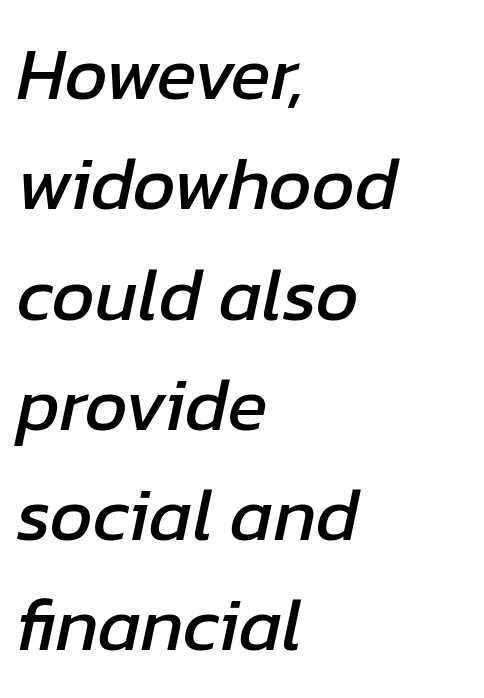
{"italic": "yes", "lean": "right", "slant_degrees": 12, "width": "normal", "stroke_contrast": "low", "x_height": "medium", "monospaced": "no", "underline": "no", "align": "left", "line_spacing": "normal", "line_spacing_ratio": 1.49, "letter_spacing": "normal", "letter_spacing_em": 0.0, "glyph_px": 74}
